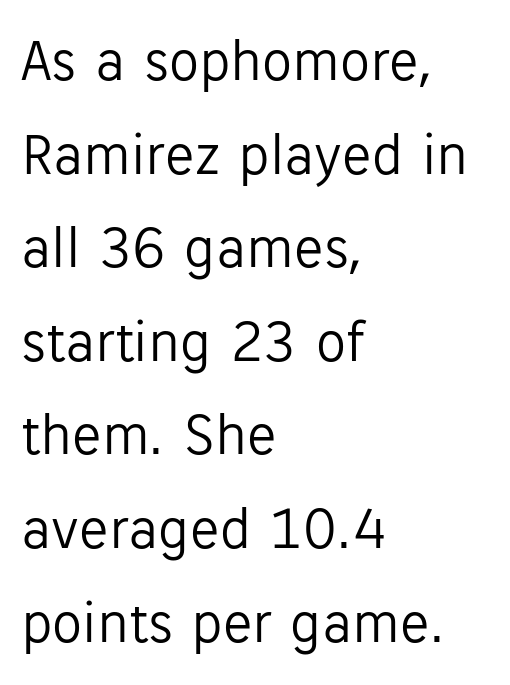
Q: Is the text bold? A: No.
Q: Is the text italic (slanted)? A: No, it is upright.
Q: Is the typeface a serif or a sans-serif typeface? A: Sans-serif.
Q: Is the text underlined? A: No.
Q: How is the paragraph aligned? A: Left-aligned.
Q: Is the spacing between letters normal or unusually wide? A: Normal.
Q: Is the spacing between lines tight, normal or loose? A: Normal.
Q: Width (condensed, normal, or wide)? A: Normal.
Q: Stroke contrast? A: Low.
Q: x-height? A: Medium.
Q: Monospaced? A: No.
